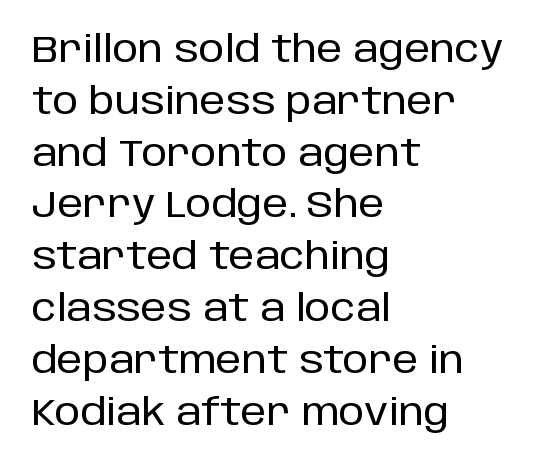
{"serif": "no", "italic": "no", "width": "normal", "stroke_contrast": "low", "x_height": "large", "monospaced": "no", "underline": "no", "align": "left", "line_spacing": "normal", "line_spacing_ratio": 1.4, "letter_spacing": "normal", "letter_spacing_em": 0.0, "glyph_px": 37}
